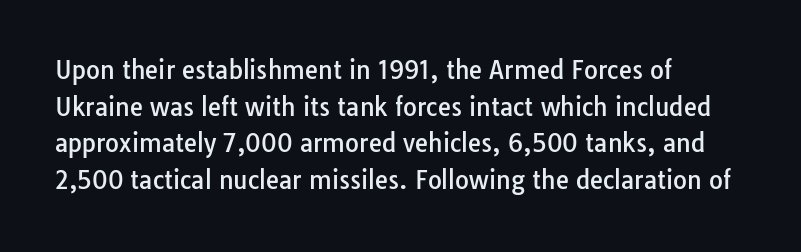
The image shows 24 px text type, upright; set left-aligned, normal line spacing (1.53x), normal letter spacing, not underlined.
